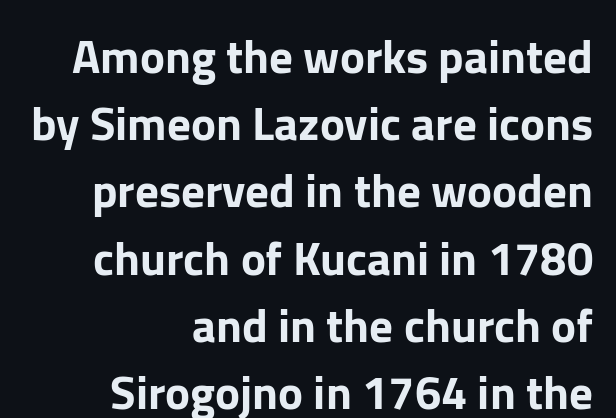
The paragraph has a hard right edge and a soft left edge. Here the designer chose a conventional face with non-uniform glyph widths. No feet cap the strokes, marking this as sans-serif type. A normal amount of white space separates one row of letters from the next.
